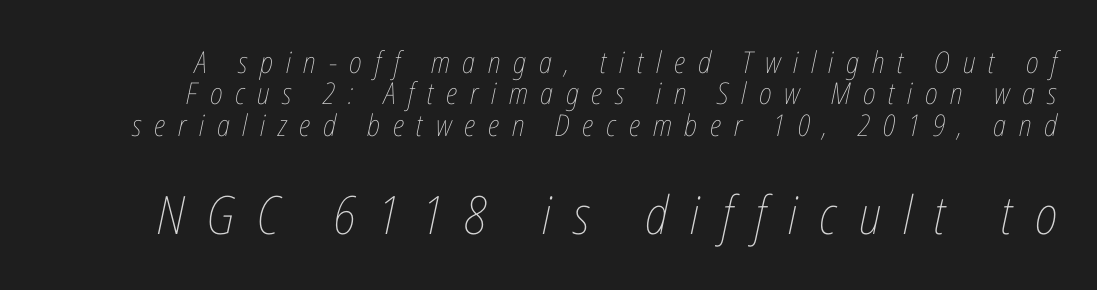
Whoever set this made the second block the dominant, larger element. Horizontal bands of white between lines are thin slivers. The font's italic variant was chosen for this text. Bold? No — there's no thickening of the strokes.
